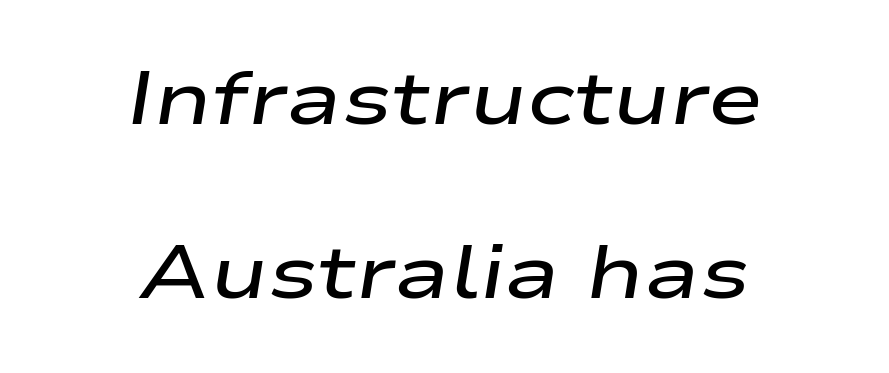
Is there much room between lines? Yes — plenty of vertical air separates them. Slanted lettering throughout. Typesetter's note: demi weight, one step under bold. Horizontal alignment here is central, giving a formal, balanced look. The passage shown is not underscored anywhere.
